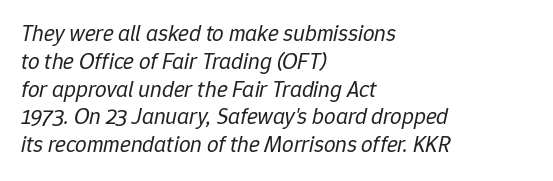
The image shows 23 px text type, italic (leaning right); set left-aligned, line spacing 1.21x, normal letter spacing, not underlined.
